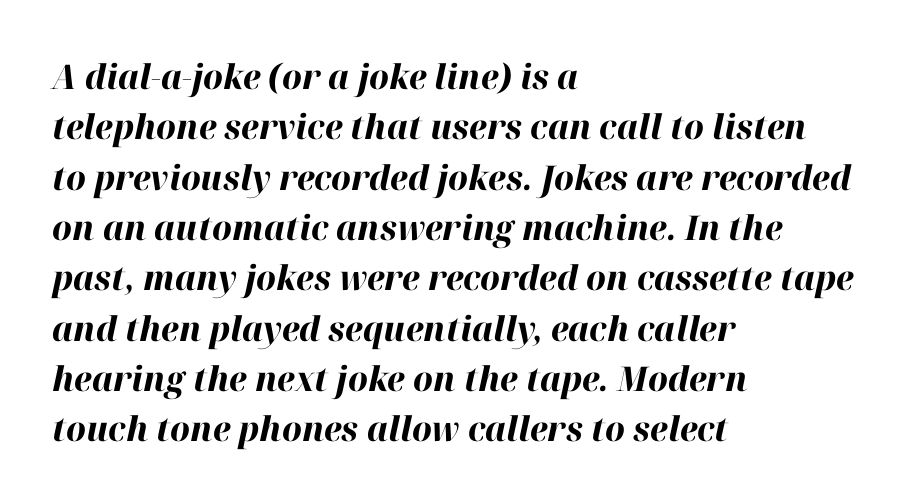
Q: Is the text bold? A: Yes.
Q: Is the text italic (slanted)? A: Yes, it leans right by about 12 degrees.
Q: Is the text underlined? A: No.
Q: How is the paragraph aligned? A: Left-aligned.
Q: Is the spacing between letters normal or unusually wide? A: Normal.
Q: Is the spacing between lines tight, normal or loose? A: Normal.
Q: Width (condensed, normal, or wide)? A: Normal.
Q: Stroke contrast? A: High.
Q: x-height? A: Medium.
Q: Monospaced? A: No.
